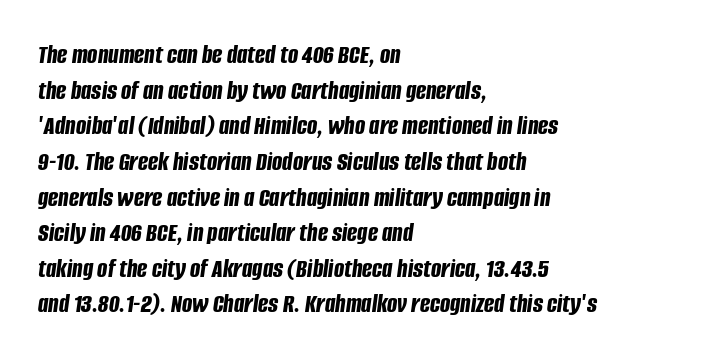
The image shows 27 px bold type, italic (leaning right); set left-aligned, normal line spacing (1.32x), normal letter spacing, not underlined.
